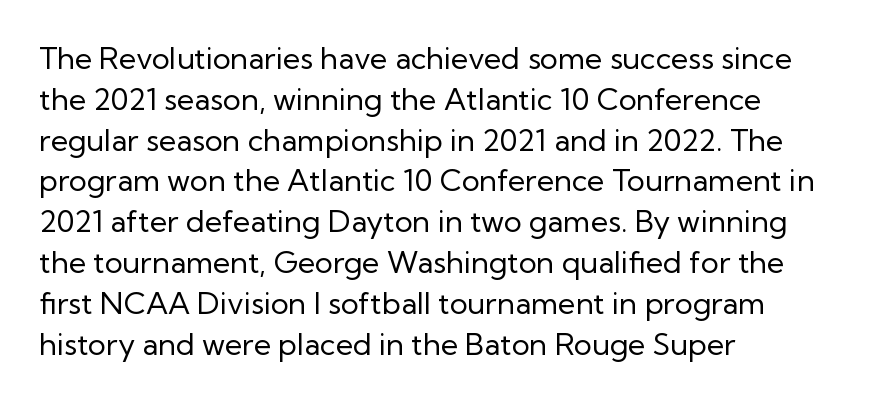
{"serif": "no", "italic": "no", "bold": "no", "weight": "regular", "width": "normal", "stroke_contrast": "low", "x_height": "medium", "monospaced": "no", "underline": "no", "align": "left", "line_spacing": "normal", "line_spacing_ratio": 1.36, "letter_spacing": "normal", "letter_spacing_em": 0.0, "glyph_px": 30}
